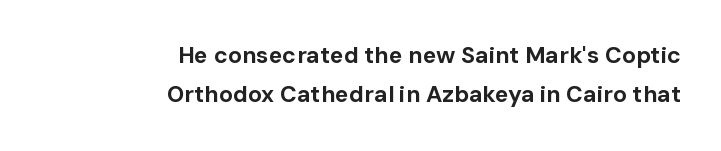
The image shows 23 px bold type, upright; set right-aligned, normal line spacing (1.7x), normal letter spacing, not underlined.
